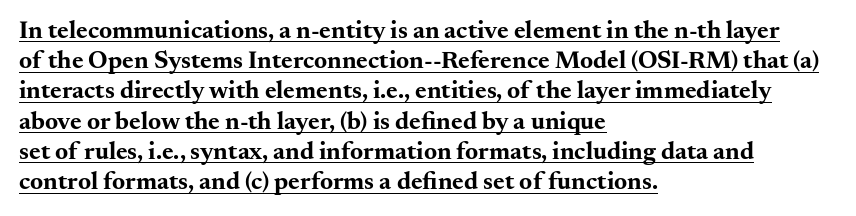
{"italic": "no", "bold": "yes", "underline": "yes", "align": "left", "line_spacing_ratio": 1.21, "letter_spacing": "normal", "letter_spacing_em": 0.0, "glyph_px": 25}
